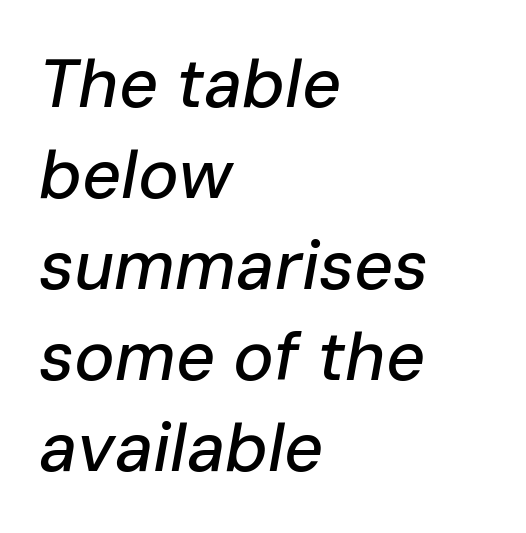
The image shows 68 px text type, italic (leaning right); set left-aligned, normal line spacing (1.34x), normal letter spacing, not underlined; low stroke contrast and a medium x-height.
